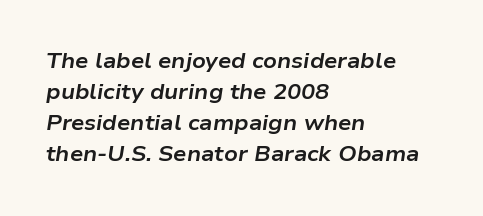
{"italic": "yes", "lean": "right", "slant_degrees": 9, "bold": "yes", "underline": "no", "align": "left", "line_spacing": "normal", "line_spacing_ratio": 1.48, "letter_spacing": "normal", "letter_spacing_em": 0.0, "glyph_px": 21}
